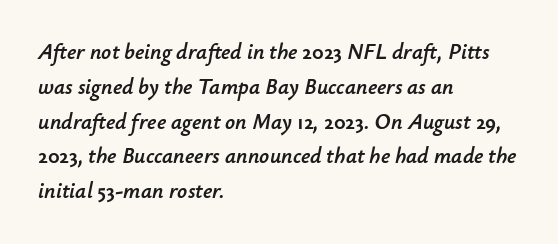
Q: Is the text italic (slanted)? A: Yes, it leans right by about 12 degrees.
Q: Is the text underlined? A: No.
Q: How is the paragraph aligned? A: Left-aligned.
Q: Is the spacing between letters normal or unusually wide? A: Normal.
Q: Is the spacing between lines tight, normal or loose? A: Normal.
